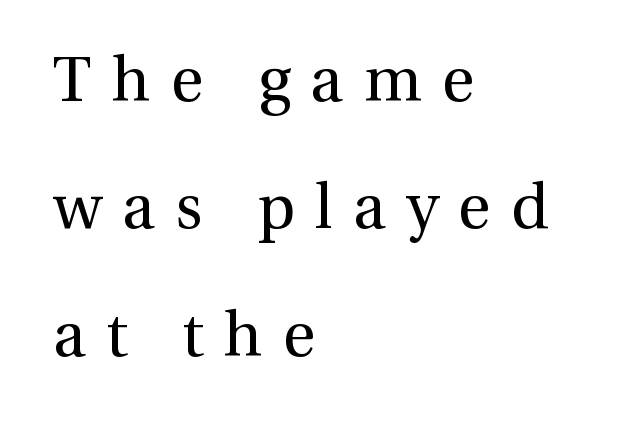
Q: Is the text bold? A: No.
Q: Is the text italic (slanted)? A: No, it is upright.
Q: Is the typeface a serif or a sans-serif typeface? A: Serif.
Q: Is the text underlined? A: No.
Q: How is the paragraph aligned? A: Left-aligned.
Q: Is the spacing between letters normal or unusually wide? A: Unusually wide.
Q: Is the spacing between lines tight, normal or loose? A: Loose.
Q: Width (condensed, normal, or wide)? A: Normal.
Q: x-height? A: Medium.
Q: Monospaced? A: No.
